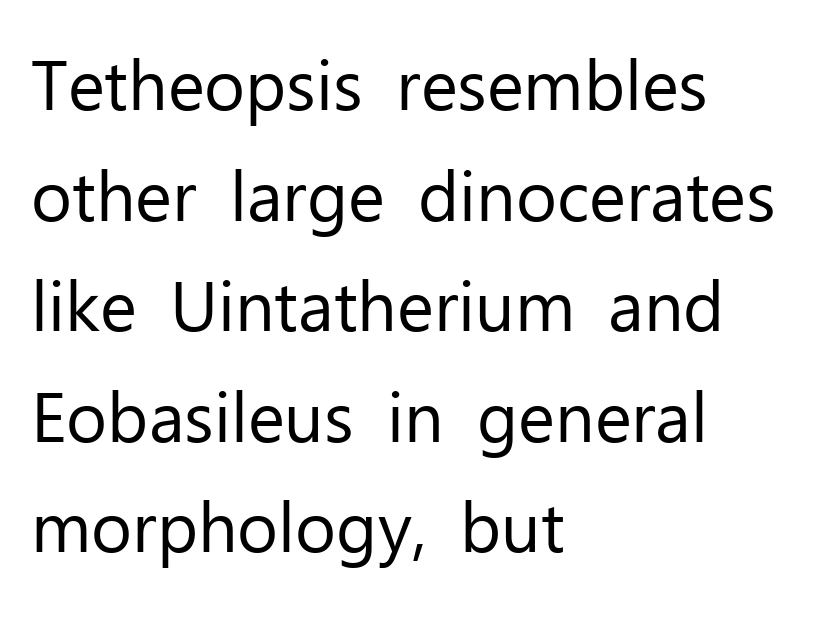
{"serif": "no", "italic": "no", "bold": "no", "weight": "regular", "width": "normal", "stroke_contrast": "low", "x_height": "medium", "monospaced": "no", "underline": "no", "align": "left", "line_spacing": "normal", "line_spacing_ratio": 1.58, "letter_spacing": "normal", "letter_spacing_em": 0.0, "glyph_px": 70}
